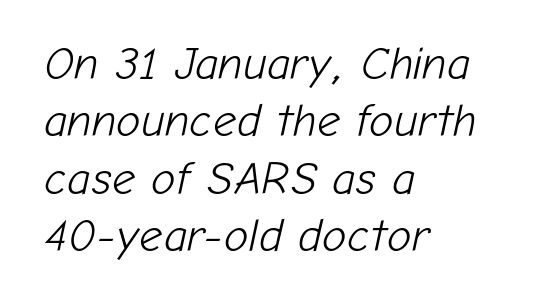
{"italic": "yes", "lean": "right", "slant_degrees": 12, "bold": "no", "weight": "light", "width": "normal", "stroke_contrast": "low", "x_height": "medium", "monospaced": "no", "underline": "no", "align": "left", "line_spacing": "normal", "line_spacing_ratio": 1.25, "letter_spacing": "normal", "letter_spacing_em": 0.0, "glyph_px": 46}
